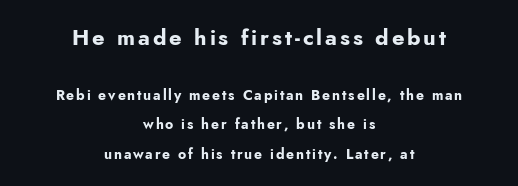
{"italic": "no", "bold": "yes", "underline": "no", "align": "center", "line_spacing": "loose", "line_spacing_ratio": 2.1, "larger_block": "first", "size_ratio": 1.57, "glyph_px": 22}
